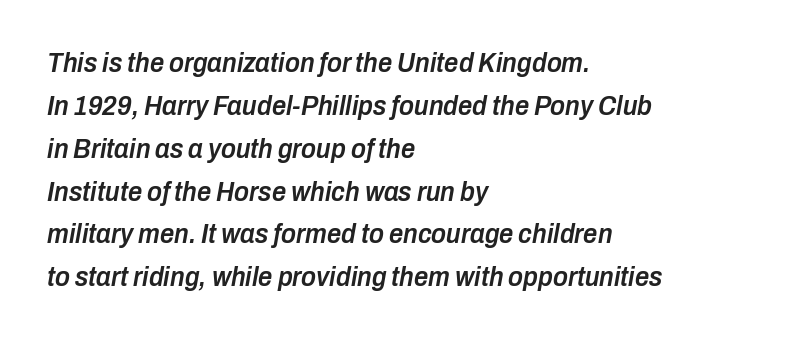
The image shows 28 px semibold, condensed type, italic (leaning right); set left-aligned, normal line spacing (1.53x), normal letter spacing, not underlined; low stroke contrast and a medium x-height.
